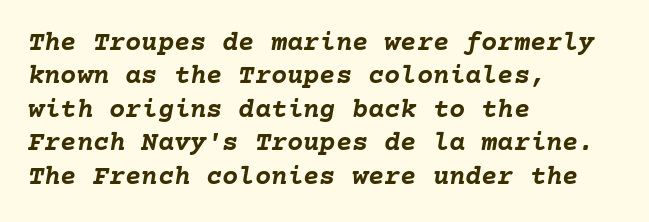
Every letter is thick-stroked: bold, no question. These lines keep a tight, regular rhythm from letter to letter. Compared with a centered layout, this one pins lines to the left instead. The strip under each line holds only bare page.
